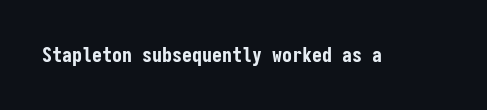
The rendering keeps characters at their native spacing. Underlining? Definitely not there. Nope, not italic — everything's standing straight. Set as a true bold cut, around the 700 mark.
